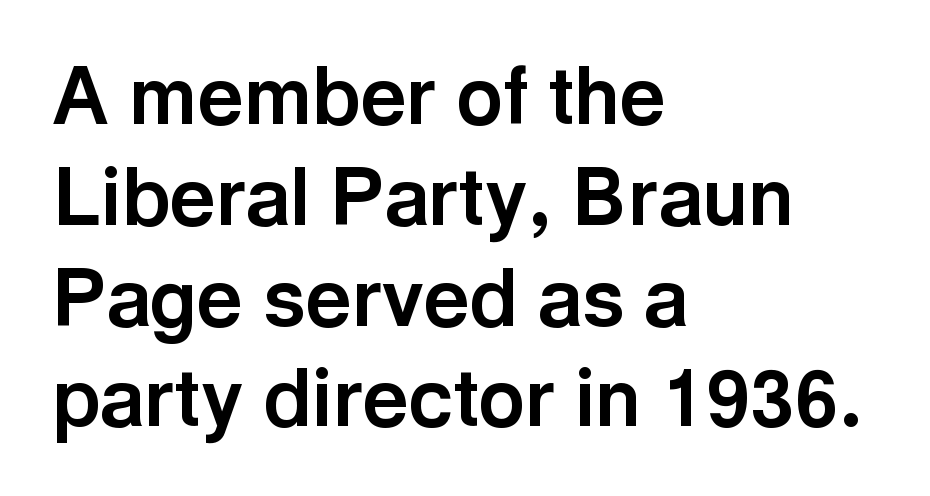
The image shows 80 px bold sans-serif type, upright; set left-aligned, normal line spacing (1.26x), normal letter spacing, not underlined; a medium x-height.
